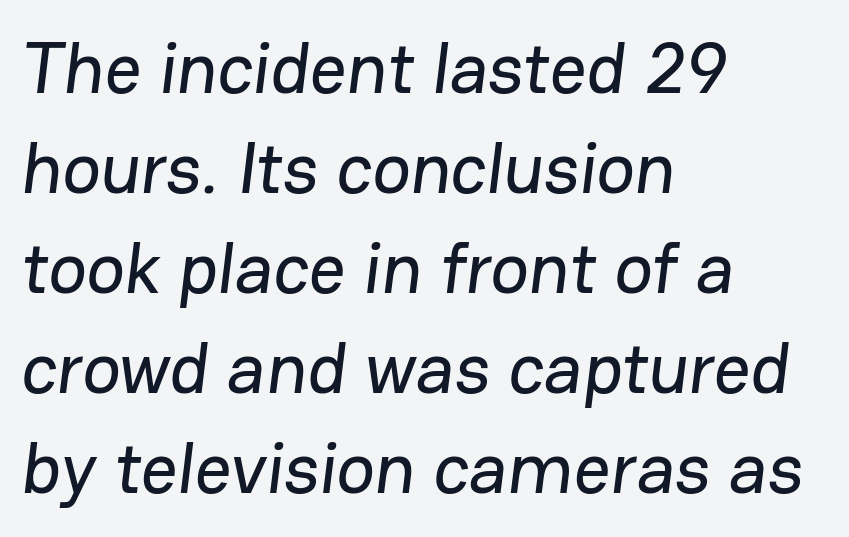
Q: Is the typeface a serif or a sans-serif typeface? A: Sans-serif.
Q: Is the text underlined? A: No.
Q: How is the paragraph aligned? A: Left-aligned.
Q: Is the spacing between letters normal or unusually wide? A: Normal.
Q: Is the spacing between lines tight, normal or loose? A: Normal.
Q: Width (condensed, normal, or wide)? A: Normal.
Q: Stroke contrast? A: Low.
Q: x-height? A: Medium.
Q: Monospaced? A: No.
